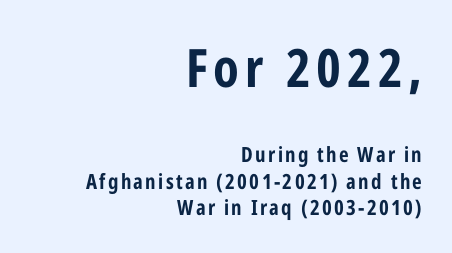
The image shows 53 px bold, condensed sans-serif type, upright; set right-aligned, normal line spacing (1.26x), not underlined; the first (top) block is 2.52x larger; low stroke contrast and a medium x-height.
